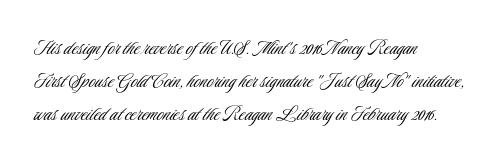
The image shows 23 px text type; set left-aligned, normal line spacing (1.44x), normal letter spacing, not underlined.
